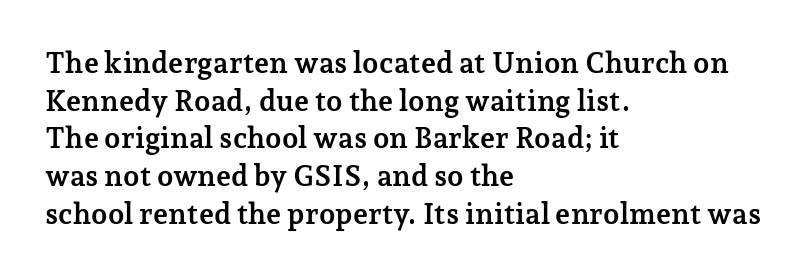
{"serif": "yes", "italic": "no", "bold": "yes", "weight": "semibold", "width": "normal", "stroke_contrast": "low", "x_height": "medium", "monospaced": "no", "underline": "no", "align": "left", "line_spacing": "normal", "line_spacing_ratio": 1.3, "letter_spacing": "normal", "letter_spacing_em": 0.0, "glyph_px": 29}
